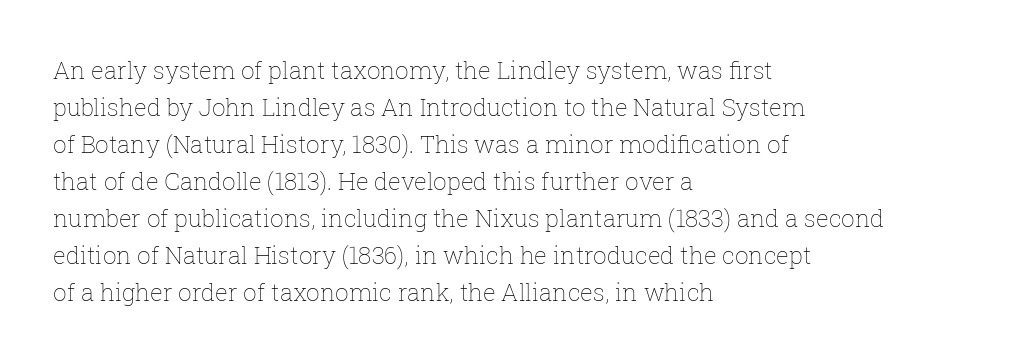
Q: Is the text bold? A: No.
Q: Is the text italic (slanted)? A: No, it is upright.
Q: Is the text underlined? A: No.
Q: How is the paragraph aligned? A: Left-aligned.
Q: Is the spacing between letters normal or unusually wide? A: Normal.
Q: Is the spacing between lines tight, normal or loose? A: Normal.
